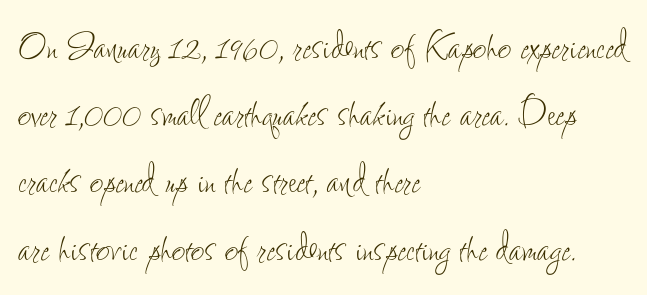
Q: Is the text bold? A: No.
Q: Is the text italic (slanted)? A: Yes.
Q: Is the text underlined? A: No.
Q: How is the paragraph aligned? A: Left-aligned.
Q: Is the spacing between letters normal or unusually wide? A: Normal.
Q: Is the spacing between lines tight, normal or loose? A: Normal.
Q: Width (condensed, normal, or wide)? A: Condensed.
Q: Stroke contrast? A: Low.
Q: x-height? A: Small.
Q: Monospaced? A: No.
